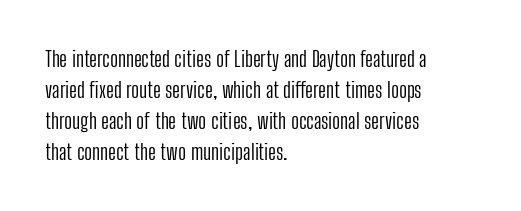
{"italic": "no", "bold": "no", "underline": "no", "align": "left", "line_spacing": "normal", "line_spacing_ratio": 1.41, "letter_spacing": "normal", "letter_spacing_em": 0.0, "glyph_px": 22}
